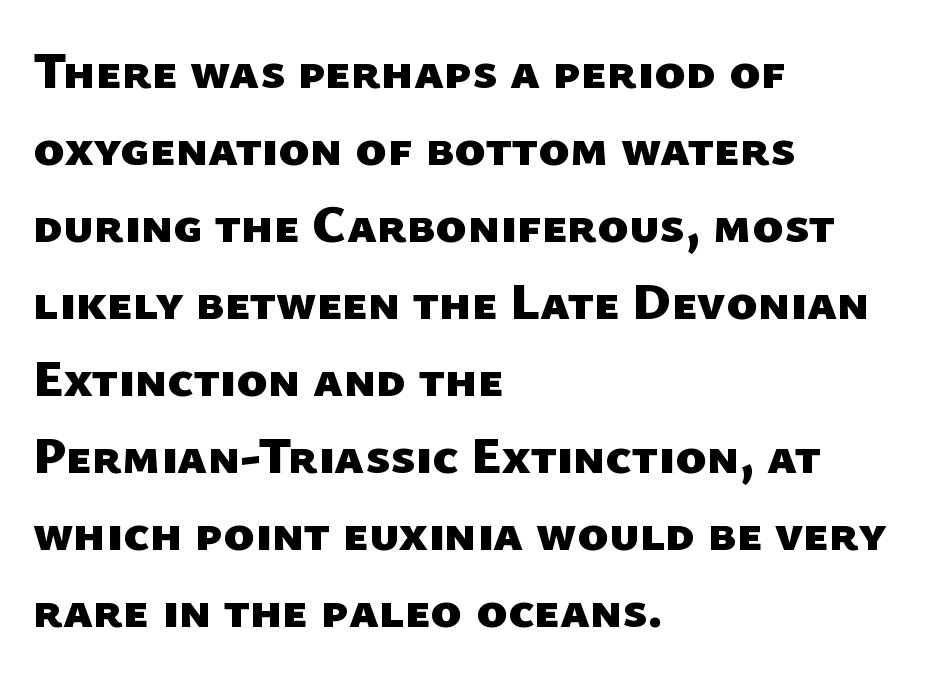
The image shows 52 px heavy sans-serif type; set left-aligned, normal line spacing (1.48x), normal letter spacing, not underlined; low stroke contrast and a medium x-height.
